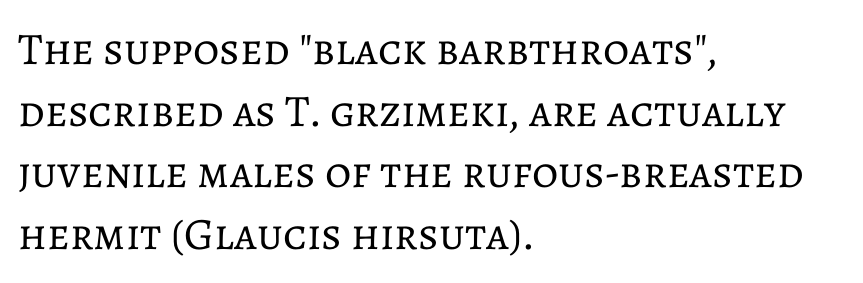
Each row of text sits above clean, open space. Rendered with straight, roman letterforms. Vertical stems look standard width or narrower in stroke. You could not count columns in this text — the font is proportionally spaced. Each line starts at the same left margin while the right side varies. Line spacing here is normal.
